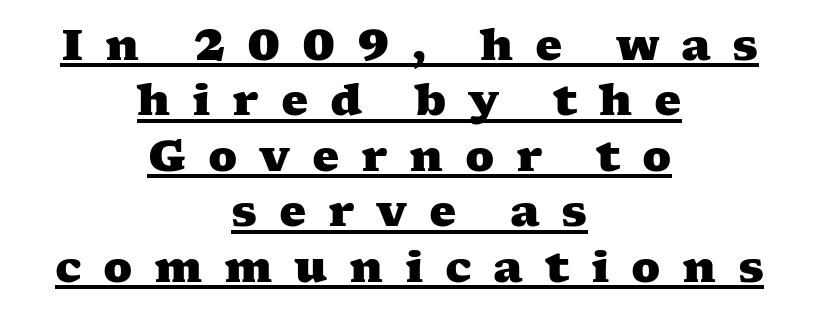
Stroke thickness is high; the sample reads as a true bold. Character widths vary here, with narrow letters taking less room than wide ones. The tracking jumps out immediately: characters are airy and widely separated. Each new line begins a customary step beneath the previous one.
